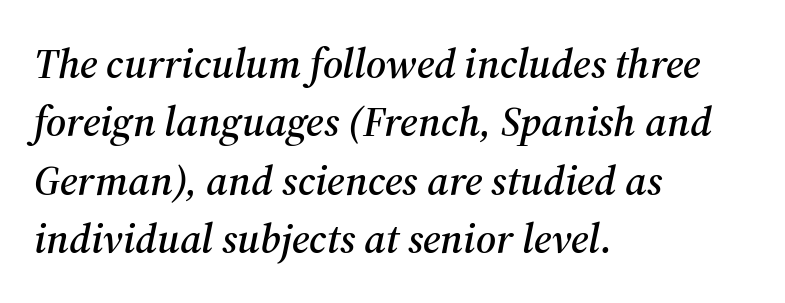
Q: Is the text italic (slanted)? A: Yes, it leans right by about 12 degrees.
Q: Is the typeface a serif or a sans-serif typeface? A: Serif.
Q: Is the text underlined? A: No.
Q: How is the paragraph aligned? A: Left-aligned.
Q: Is the spacing between letters normal or unusually wide? A: Normal.
Q: Is the spacing between lines tight, normal or loose? A: Normal.
Q: Width (condensed, normal, or wide)? A: Normal.
Q: Stroke contrast? A: Medium.
Q: x-height? A: Medium.
Q: Monospaced? A: No.
